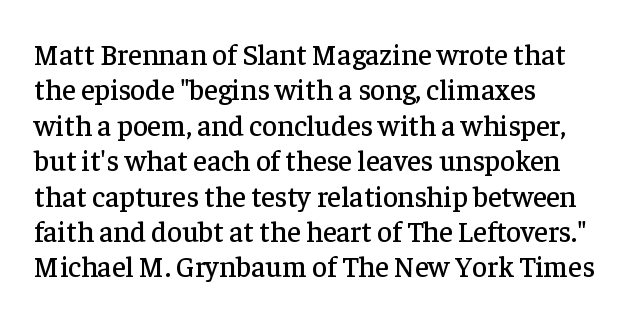
{"serif": "yes", "italic": "no", "width": "normal", "stroke_contrast": "low", "x_height": "medium", "monospaced": "no", "underline": "no", "align": "left", "line_spacing_ratio": 1.22, "letter_spacing": "normal", "letter_spacing_em": 0.0, "glyph_px": 29}
